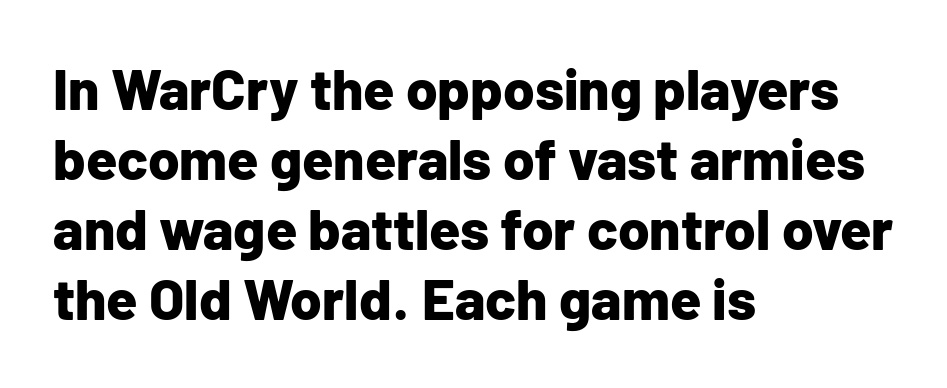
No feet cap the strokes, marking this as sans-serif type. The gaps between neighbouring characters are ordinary and unremarkable. It's the straight-up-and-down kind of type. Type without underlining. You could not count columns in this text — the font is proportionally spaced.
